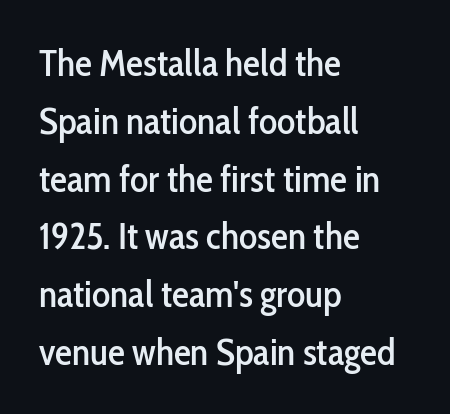
{"serif": "no", "italic": "no", "width": "condensed", "stroke_contrast": "low", "x_height": "medium", "monospaced": "no", "underline": "no", "align": "left", "line_spacing": "normal", "line_spacing_ratio": 1.52, "letter_spacing": "normal", "letter_spacing_em": 0.0, "glyph_px": 38}
